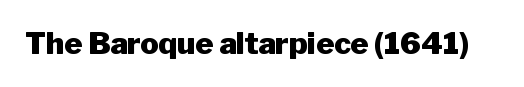
The image shows 30 px heavy sans-serif type, upright; set normal letter spacing, not underlined; low stroke contrast and a medium x-height.
